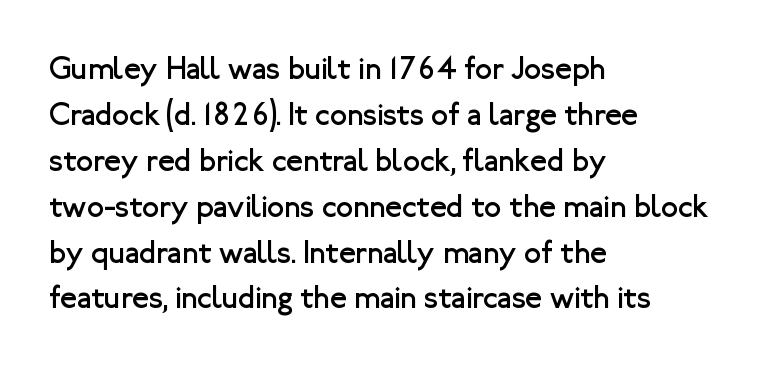
Q: Is the text bold? A: No.
Q: Is the text italic (slanted)? A: No, it is upright.
Q: Is the typeface a serif or a sans-serif typeface? A: Sans-serif.
Q: Is the text underlined? A: No.
Q: How is the paragraph aligned? A: Left-aligned.
Q: Is the spacing between letters normal or unusually wide? A: Normal.
Q: Is the spacing between lines tight, normal or loose? A: Normal.
Q: Width (condensed, normal, or wide)? A: Normal.
Q: Stroke contrast? A: Low.
Q: x-height? A: Medium.
Q: Monospaced? A: No.
